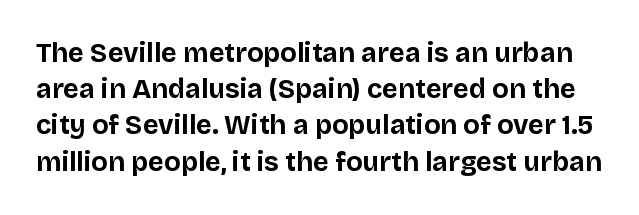
Q: Is the text bold? A: Yes.
Q: Is the text italic (slanted)? A: No, it is upright.
Q: Is the text underlined? A: No.
Q: Is the spacing between letters normal or unusually wide? A: Normal.
Q: Is the spacing between lines tight, normal or loose? A: Normal.
